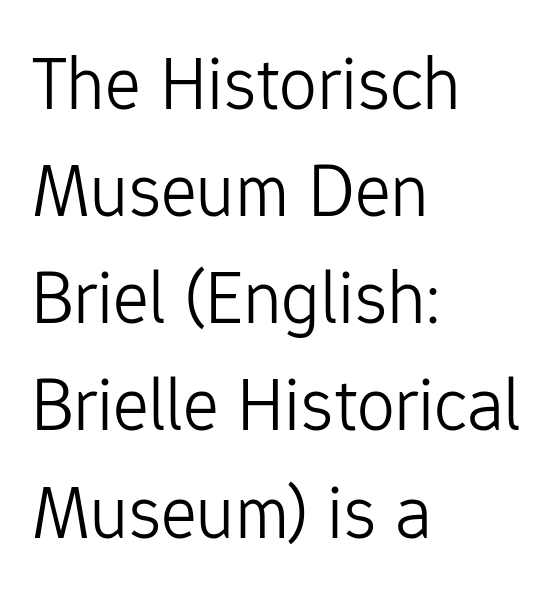
Posture: straight, roman, zero tilt. This is not heavy type; no bold has been used. The font family rendered here belongs to the sans-serif group. What's the leading like? Ordinary, nothing unusual. Nobody touched the tracking dial on this one.
